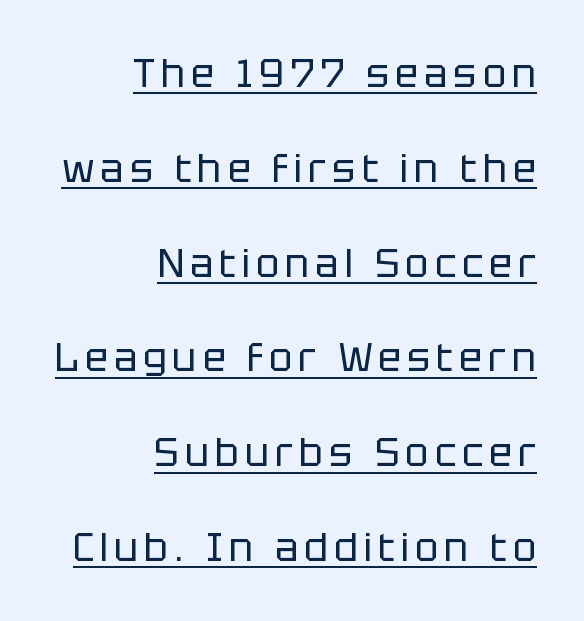
{"serif": "no", "italic": "no", "bold": "no", "weight": "regular", "width": "normal", "stroke_contrast": "low", "x_height": "large", "monospaced": "no", "underline": "yes", "align": "right", "line_spacing": "loose", "line_spacing_ratio": 2.43, "glyph_px": 39}
